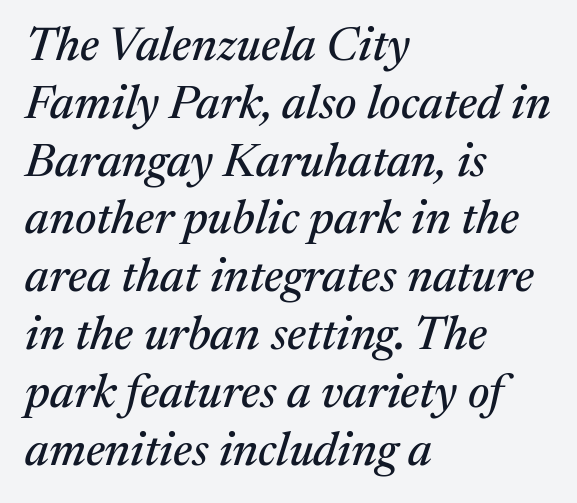
A typesetter would mark this as italic. Short and long lines alike share a common starting point at left. Tracking value appears to be zero — textbook default spacing. Proportional: the letters do not fall into vertical columns. The characters display serif detailing at their extremities.
